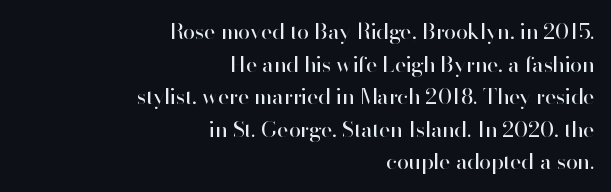
The image shows 22 px text type, upright; set right-aligned, normal line spacing (1.48x), normal letter spacing, not underlined.
